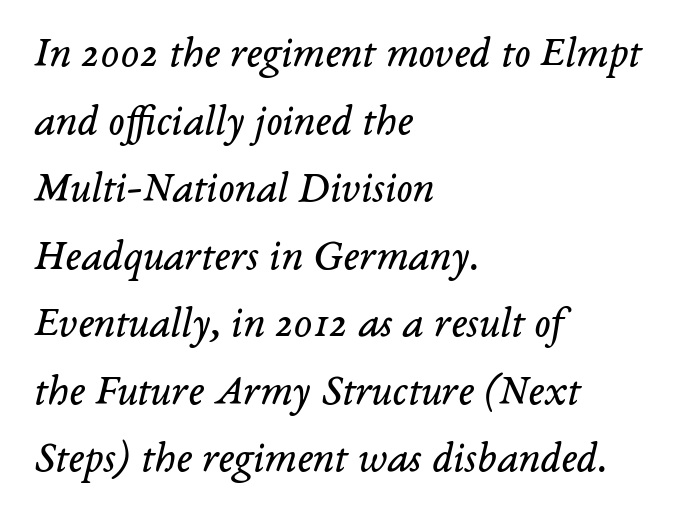
The image shows 43 px regular-weight serif type, italic (leaning right); set left-aligned, normal line spacing (1.57x), normal letter spacing, not underlined; low stroke contrast and a medium x-height.
